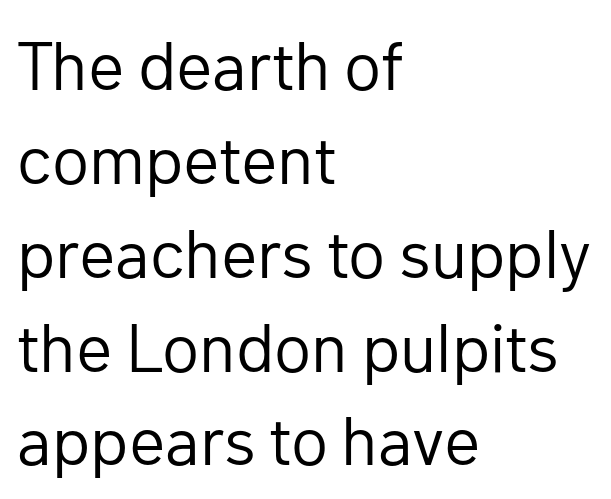
The image shows 68 px regular-weight sans-serif type, upright; set left-aligned, normal line spacing (1.38x), normal letter spacing, not underlined; low stroke contrast and a medium x-height.
